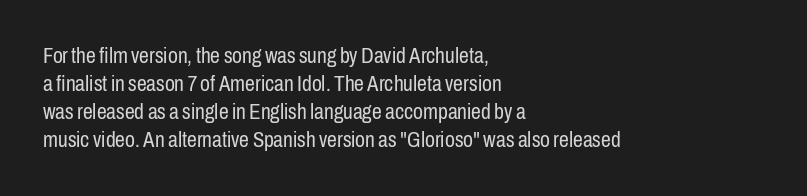
{"italic": "no", "bold": "no", "underline": "no", "align": "left", "line_spacing": "normal", "line_spacing_ratio": 1.28, "letter_spacing": "normal", "letter_spacing_em": 0.0, "glyph_px": 22}
